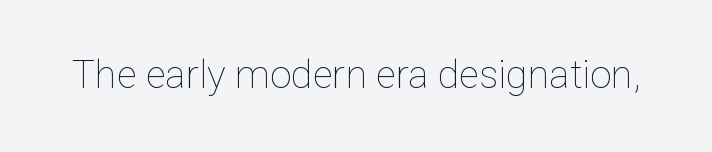
The area under the type is left untouched. No extra ink here — the face is not bold. Each word holds together tightly as a unit, with standard inter-letter gaps. Looks like regular typesetting: each glyph gets only the width it needs. If you drew a line through each stem, it would be perfectly vertical.
